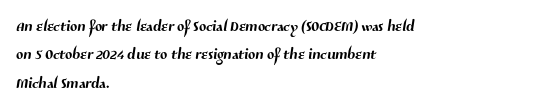
Q: Is the text underlined? A: No.
Q: How is the paragraph aligned? A: Left-aligned.
Q: Is the spacing between letters normal or unusually wide? A: Normal.
Q: Is the spacing between lines tight, normal or loose? A: Normal.
